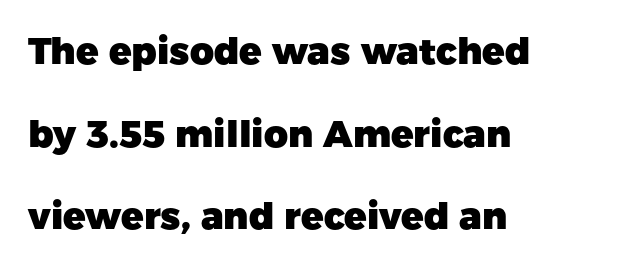
{"serif": "no", "italic": "no", "bold": "yes", "weight": "heavy", "width": "normal", "stroke_contrast": "low", "x_height": "medium", "monospaced": "no", "underline": "no", "align": "left", "line_spacing": "loose", "line_spacing_ratio": 2.23, "letter_spacing": "normal", "letter_spacing_em": 0.0, "glyph_px": 37}
